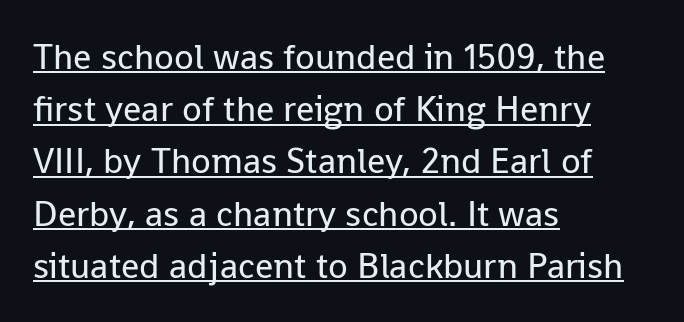
Proportional: the letters do not fall into vertical columns. The lines sit at an ordinary, default distance from one another. Is there an underline? Yes — a line sits under the letters. This is the regular roman posture of the typeface.
